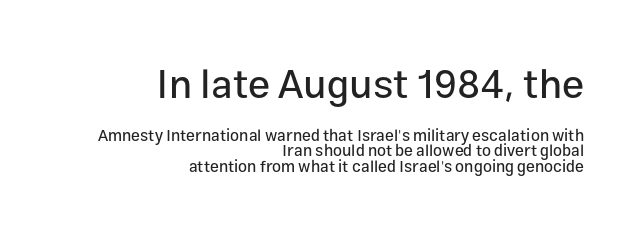
Q: Is the text italic (slanted)? A: No, it is upright.
Q: Is the typeface a serif or a sans-serif typeface? A: Sans-serif.
Q: Is the text underlined? A: No.
Q: How is the paragraph aligned? A: Right-aligned.
Q: Is the spacing between letters normal or unusually wide? A: Normal.
Q: Is the spacing between lines tight, normal or loose? A: Tight.
Q: Which block of text is set in a larger size, the first (top) or the second (bottom)? A: The first (top) one.
Q: Width (condensed, normal, or wide)? A: Normal.
Q: Stroke contrast? A: Low.
Q: x-height? A: Medium.
Q: Monospaced? A: No.
